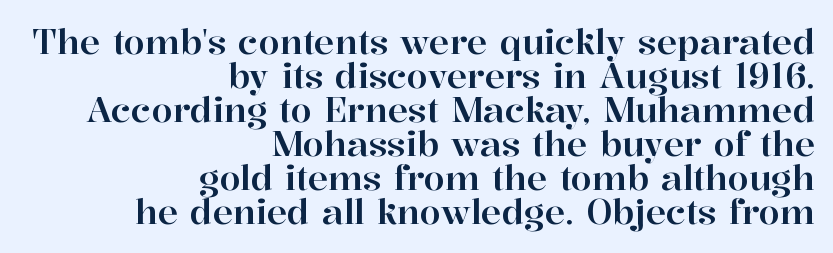
Q: Is the text italic (slanted)? A: No, it is upright.
Q: Is the typeface a serif or a sans-serif typeface? A: Serif.
Q: Is the text underlined? A: No.
Q: How is the paragraph aligned? A: Right-aligned.
Q: Is the spacing between letters normal or unusually wide? A: Normal.
Q: Is the spacing between lines tight, normal or loose? A: Tight.
Q: Width (condensed, normal, or wide)? A: Normal.
Q: Stroke contrast? A: High.
Q: x-height? A: Medium.
Q: Monospaced? A: No.
